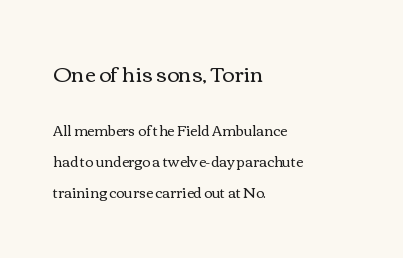
Leading is clearly above the norm, producing a sparse column. Ordinary non-slanted type is in use. Two sizes are in play, and the larger belongs to the first block. Tracking value appears to be zero — textbook default spacing. The strokes are not fattened; the text isn't bold. A student would call this left alignment; a typographer would say flush left, rag right.
